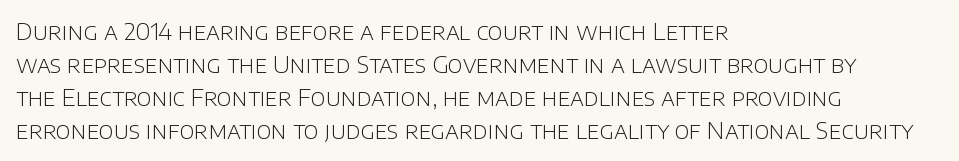
{"italic": "no", "bold": "no", "underline": "no", "align": "left", "line_spacing": "normal", "line_spacing_ratio": 1.43, "letter_spacing": "normal", "letter_spacing_em": 0.0, "glyph_px": 23}
